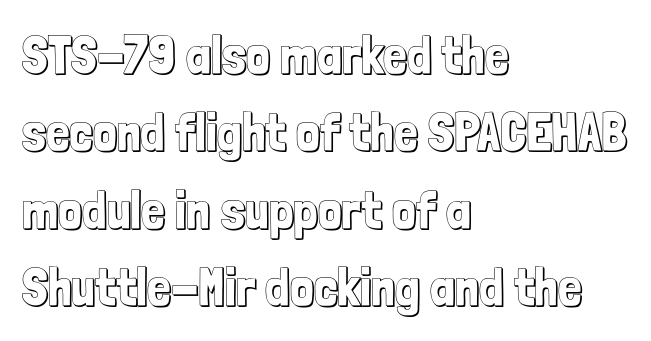
Posture: vertical. Nothing unusual about the tracking: characters are spaced as the font intends. Is this a fixed-width face? No — the glyphs have proportional, varying widths. These lines sit exactly where default settings would place them. The specimen omits any rule beneath the text block's lines.
